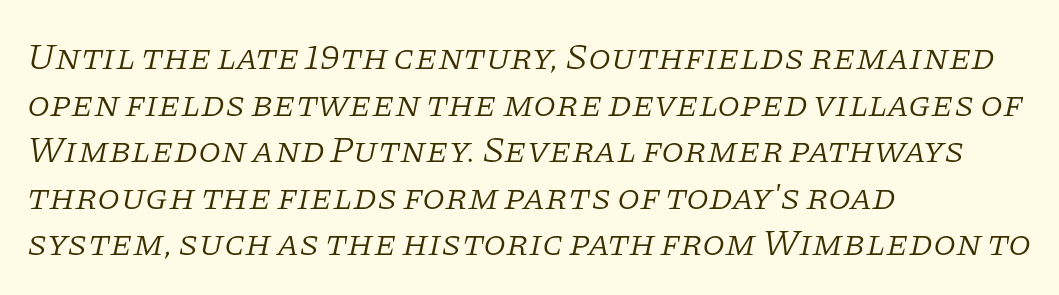
{"serif": "yes", "italic": "yes", "lean": "right", "slant_degrees": 11, "bold": "no", "weight": "light", "width": "normal", "stroke_contrast": "low", "x_height": "large", "monospaced": "no", "underline": "no", "align": "left", "line_spacing": "normal", "line_spacing_ratio": 1.26, "letter_spacing": "normal", "letter_spacing_em": 0.0, "glyph_px": 37}
